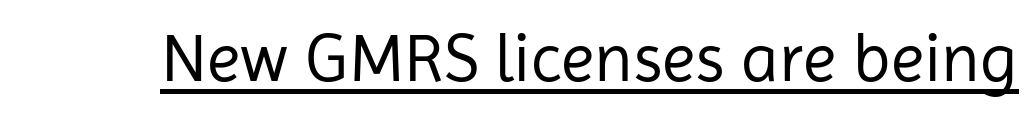
Q: Is the text bold? A: No.
Q: Is the text italic (slanted)? A: No, it is upright.
Q: Is the typeface a serif or a sans-serif typeface? A: Sans-serif.
Q: Is the text underlined? A: Yes.
Q: Is the spacing between letters normal or unusually wide? A: Normal.
Q: Width (condensed, normal, or wide)? A: Normal.
Q: Stroke contrast? A: Low.
Q: x-height? A: Medium.
Q: Monospaced? A: No.
